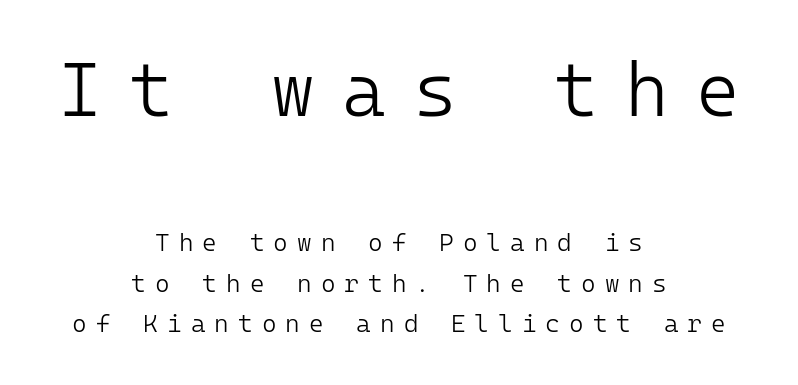
{"serif": "no", "italic": "no", "bold": "no", "weight": "light", "width": "normal", "stroke_contrast": "low", "x_height": "medium", "monospaced": "yes", "underline": "no", "align": "center", "line_spacing": "normal", "line_spacing_ratio": 1.62, "letter_spacing": "wide", "letter_spacing_em": 0.36, "larger_block": "first", "size_ratio": 3.0, "glyph_px": 75}
